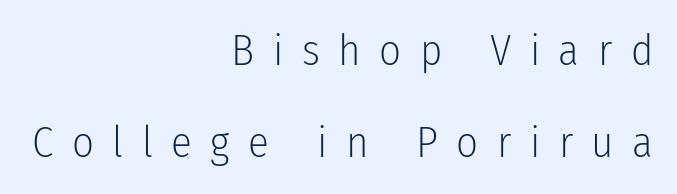
Q: Is the text bold? A: No.
Q: Is the text italic (slanted)? A: No, it is upright.
Q: Is the typeface a serif or a sans-serif typeface? A: Sans-serif.
Q: Is the text underlined? A: No.
Q: How is the paragraph aligned? A: Right-aligned.
Q: Is the spacing between letters normal or unusually wide? A: Unusually wide.
Q: Is the spacing between lines tight, normal or loose? A: Loose.
Q: Width (condensed, normal, or wide)? A: Condensed.
Q: Stroke contrast? A: Low.
Q: x-height? A: Medium.
Q: Monospaced? A: No.
